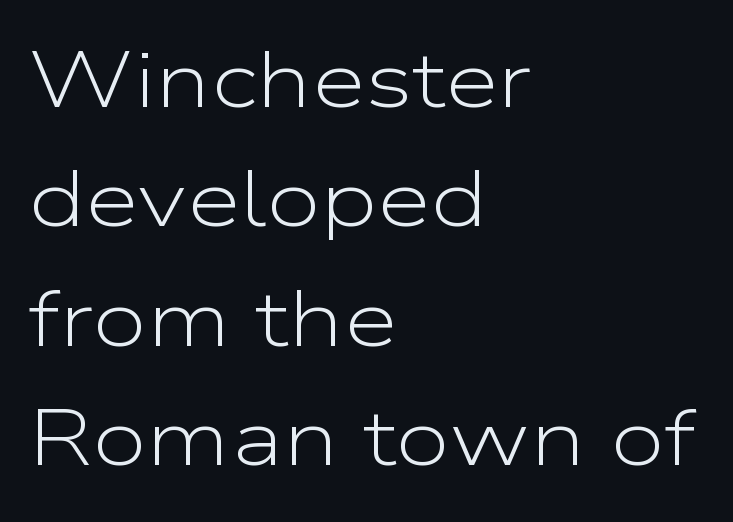
Looks like regular typesetting: each glyph gets only the width it needs. Weight: regular or lighter. The passage shown has conventional tracking throughout. Underlining? Definitely not there. Successive baselines arrive at the customary interval. These lines were composed using upright roman letters.
